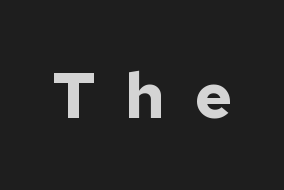
Q: Is the text bold? A: Yes.
Q: Is the text italic (slanted)? A: No, it is upright.
Q: Is the typeface a serif or a sans-serif typeface? A: Sans-serif.
Q: Is the text underlined? A: No.
Q: Is the spacing between letters normal or unusually wide? A: Unusually wide.
Q: Width (condensed, normal, or wide)? A: Normal.
Q: Stroke contrast? A: Low.
Q: x-height? A: Medium.
Q: Monospaced? A: No.
